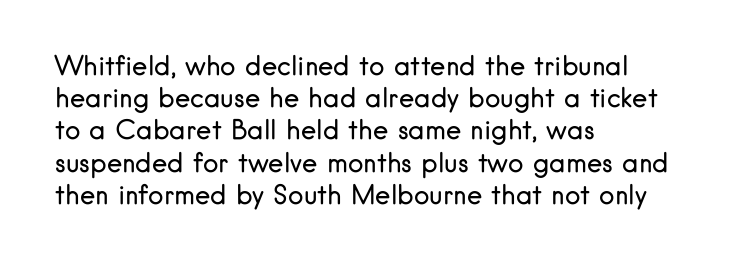
No letter is thick-stroked: the sample isn't bold. The lettering stays uniformly vertical, giving the passage a roman look. This sample uses plain, unmodified letter spacing. These lines stack with their left ends in a neat column. The gap between lines stays unmarked.
